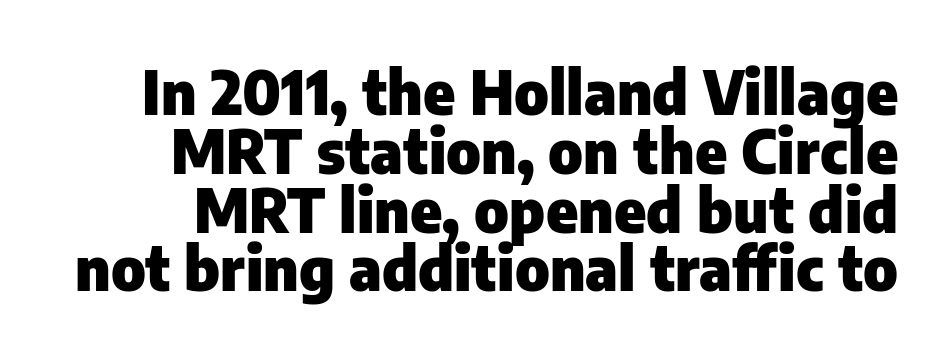
Q: Is the text bold? A: Yes.
Q: Is the text italic (slanted)? A: No, it is upright.
Q: Is the typeface a serif or a sans-serif typeface? A: Sans-serif.
Q: Is the text underlined? A: No.
Q: Is the spacing between letters normal or unusually wide? A: Normal.
Q: Is the spacing between lines tight, normal or loose? A: Tight.
Q: Width (condensed, normal, or wide)? A: Normal.
Q: Stroke contrast? A: Low.
Q: x-height? A: Medium.
Q: Monospaced? A: No.
